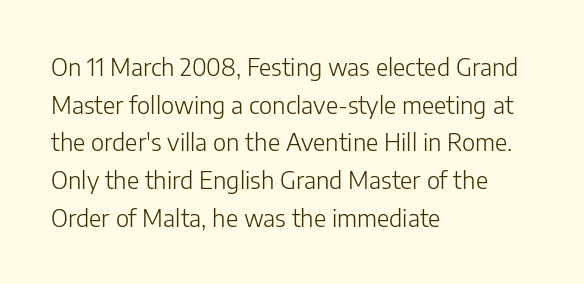
{"italic": "no", "bold": "no", "underline": "no", "align": "left", "line_spacing": "normal", "line_spacing_ratio": 1.57, "letter_spacing": "normal", "letter_spacing_em": 0.0, "glyph_px": 24}
